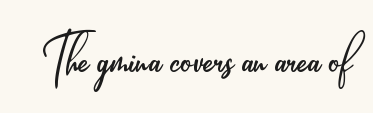
{"serif": "no", "bold": "no", "weight": "light", "width": "condensed", "stroke_contrast": "low", "x_height": "small", "monospaced": "no", "underline": "no", "letter_spacing": "normal", "letter_spacing_em": 0.0, "glyph_px": 72}
